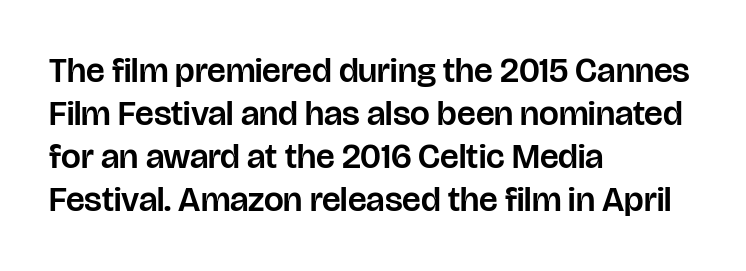
Q: Is the text italic (slanted)? A: No, it is upright.
Q: Is the typeface a serif or a sans-serif typeface? A: Sans-serif.
Q: Is the text underlined? A: No.
Q: How is the paragraph aligned? A: Left-aligned.
Q: Is the spacing between letters normal or unusually wide? A: Normal.
Q: Width (condensed, normal, or wide)? A: Normal.
Q: Stroke contrast? A: Low.
Q: x-height? A: Large.
Q: Monospaced? A: No.
